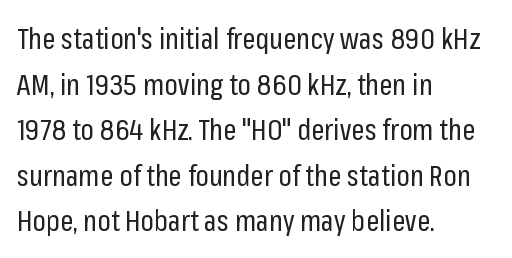
{"serif": "no", "italic": "no", "bold": "no", "weight": "regular", "width": "condensed", "stroke_contrast": "low", "x_height": "medium", "monospaced": "no", "underline": "no", "align": "left", "line_spacing": "normal", "line_spacing_ratio": 1.57, "letter_spacing": "normal", "letter_spacing_em": 0.0, "glyph_px": 29}
